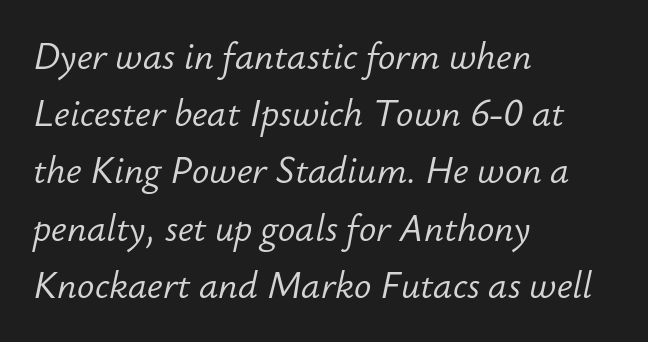
{"italic": "yes", "lean": "right", "slant_degrees": 12, "bold": "no", "weight": "light", "width": "normal", "stroke_contrast": "low", "x_height": "small", "monospaced": "no", "underline": "no", "align": "left", "line_spacing": "normal", "line_spacing_ratio": 1.59, "letter_spacing": "normal", "letter_spacing_em": 0.0, "glyph_px": 36}
